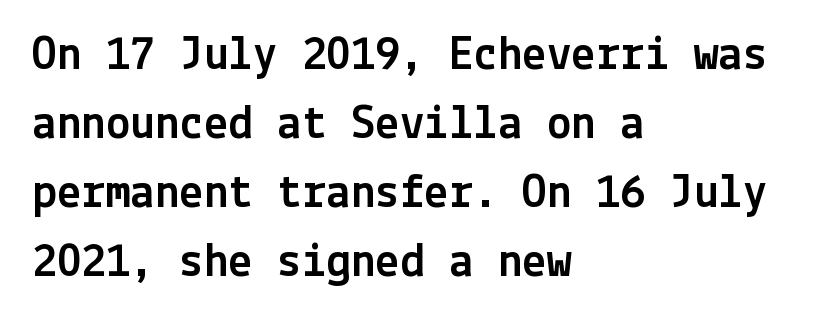
Notice how the passage keeps a crisp vertical edge on the left only. Compared with typical paragraphs, the rows here are spaced about the same. The type family on display is of the sans-serif kind. Every stem runs plumb, perpendicular to the baseline. Letters rest on an invisible, unmarked baseline. In terms of letterspacing, this is plain default setting.
